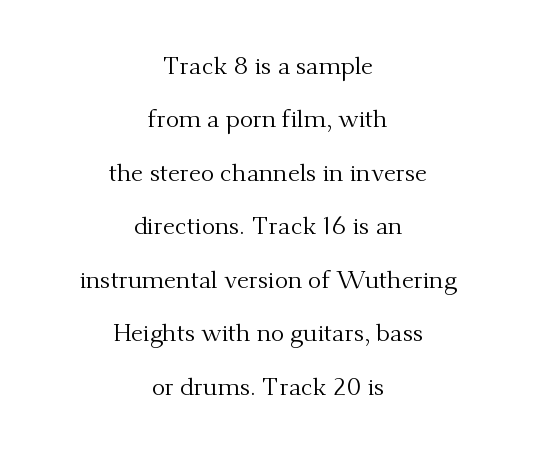
The image shows 25 px text type, upright; set centered, loose line spacing (2.14x), normal letter spacing, not underlined.
